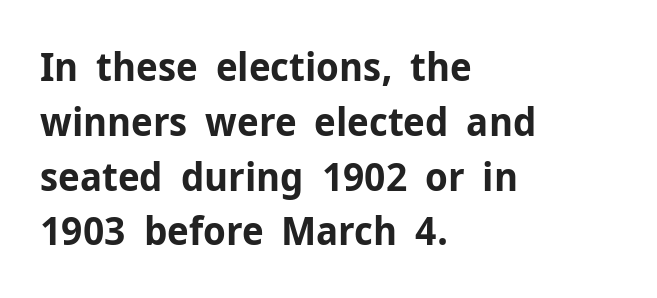
The font's upright variant was chosen for this text. A normal amount of white space separates one row of letters from the next. Examine the stroke ends and you'll find no serifs. The rendering anchors every line to the left-hand side. You could not count columns in this text — the font is proportionally spaced. The sample has been set heavy, in full bold.
